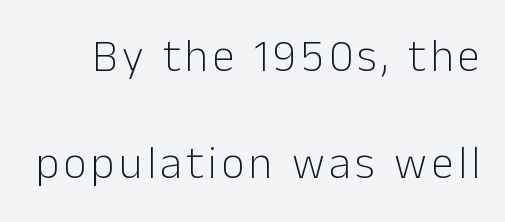
The image shows 45 px light sans-serif type, upright; set loose line spacing (2.37x), not underlined; low stroke contrast and a medium x-height.
